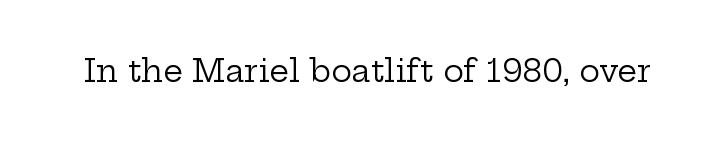
Q: Is the text bold? A: No.
Q: Is the text italic (slanted)? A: No, it is upright.
Q: Is the typeface a serif or a sans-serif typeface? A: Serif.
Q: Is the text underlined? A: No.
Q: Is the spacing between letters normal or unusually wide? A: Normal.
Q: Width (condensed, normal, or wide)? A: Wide.
Q: Stroke contrast? A: Low.
Q: x-height? A: Medium.
Q: Monospaced? A: No.
